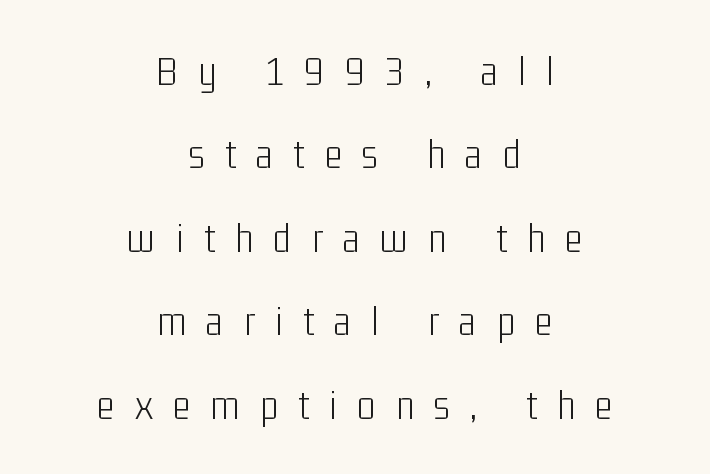
Q: Is the text bold? A: No.
Q: Is the text italic (slanted)? A: No, it is upright.
Q: Is the typeface a serif or a sans-serif typeface? A: Sans-serif.
Q: Is the text underlined? A: No.
Q: How is the paragraph aligned? A: Centered.
Q: Is the spacing between letters normal or unusually wide? A: Unusually wide.
Q: Is the spacing between lines tight, normal or loose? A: Loose.
Q: Width (condensed, normal, or wide)? A: Condensed.
Q: Stroke contrast? A: Low.
Q: x-height? A: Medium.
Q: Monospaced? A: No.
